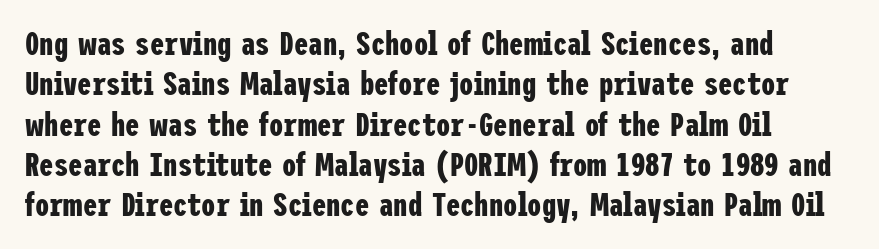
Q: Is the text bold? A: Yes.
Q: Is the text italic (slanted)? A: No, it is upright.
Q: Is the typeface a serif or a sans-serif typeface? A: Sans-serif.
Q: Is the text underlined? A: No.
Q: Is the spacing between letters normal or unusually wide? A: Normal.
Q: Is the spacing between lines tight, normal or loose? A: Normal.
Q: Width (condensed, normal, or wide)? A: Condensed.
Q: Stroke contrast? A: Low.
Q: x-height? A: Medium.
